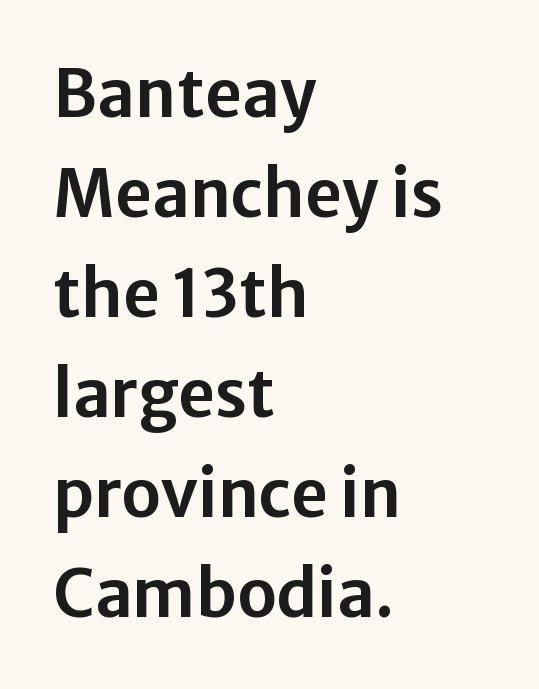
Q: Is the text italic (slanted)? A: No, it is upright.
Q: Is the typeface a serif or a sans-serif typeface? A: Sans-serif.
Q: Is the text underlined? A: No.
Q: How is the paragraph aligned? A: Left-aligned.
Q: Is the spacing between letters normal or unusually wide? A: Normal.
Q: Is the spacing between lines tight, normal or loose? A: Normal.
Q: Width (condensed, normal, or wide)? A: Normal.
Q: Stroke contrast? A: Low.
Q: x-height? A: Medium.
Q: Monospaced? A: No.
